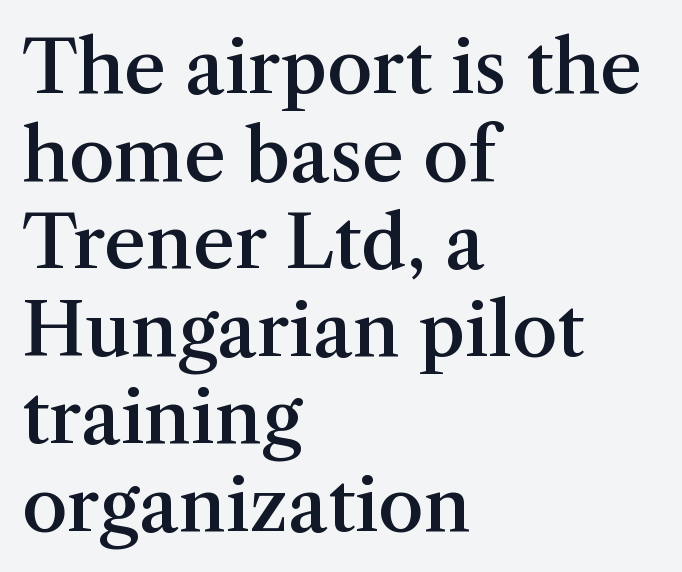
Q: Is the text bold? A: Semi-bold.
Q: Is the text italic (slanted)? A: No, it is upright.
Q: Is the typeface a serif or a sans-serif typeface? A: Serif.
Q: Is the text underlined? A: No.
Q: How is the paragraph aligned? A: Left-aligned.
Q: Is the spacing between letters normal or unusually wide? A: Normal.
Q: Width (condensed, normal, or wide)? A: Normal.
Q: Stroke contrast? A: Medium.
Q: x-height? A: Medium.
Q: Monospaced? A: No.
